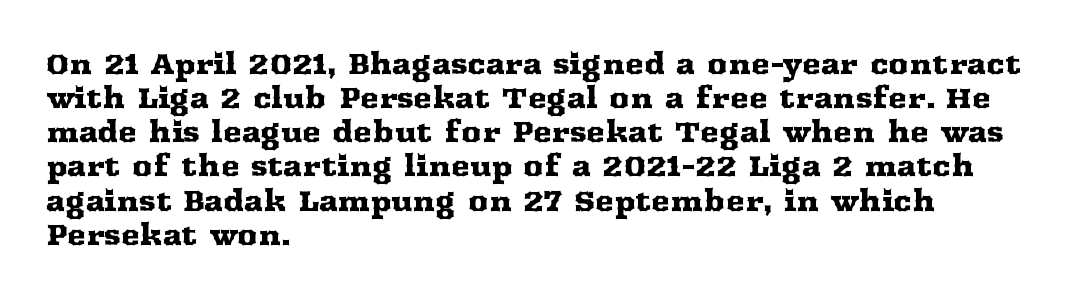
Q: Is the text italic (slanted)? A: No, it is upright.
Q: Is the typeface a serif or a sans-serif typeface? A: Serif.
Q: Is the text underlined? A: No.
Q: How is the paragraph aligned? A: Left-aligned.
Q: Is the spacing between letters normal or unusually wide? A: Normal.
Q: Width (condensed, normal, or wide)? A: Wide.
Q: Stroke contrast? A: Medium.
Q: x-height? A: Medium.
Q: Monospaced? A: No.
